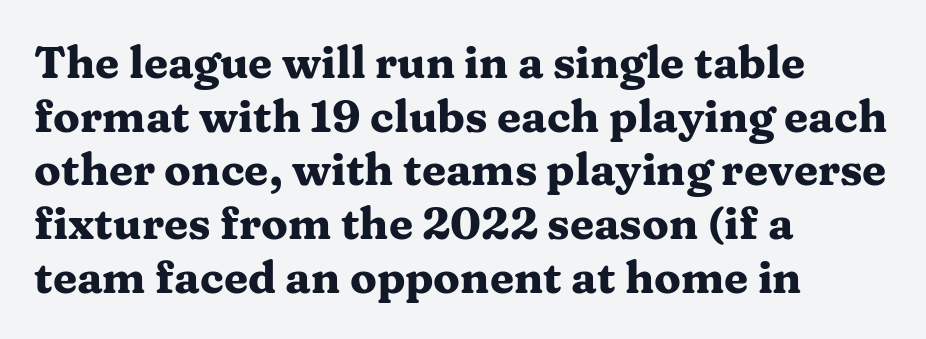
Anything drawn beneath the words? Only blank space. The typesetting leans heavy: a genuine bold. The passage shown is typed in a proportional face where columns would drift. Between one letter and the next there's only the usual sliver of space.
